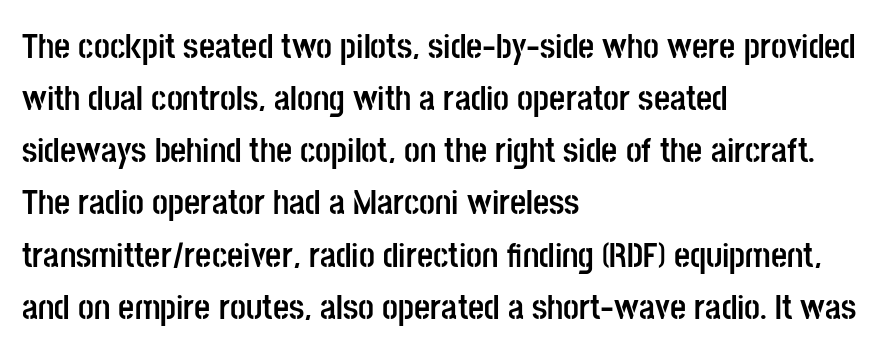
{"serif": "no", "italic": "no", "bold": "yes", "weight": "semibold", "width": "condensed", "stroke_contrast": "low", "x_height": "large", "monospaced": "no", "underline": "no", "align": "left", "line_spacing": "normal", "line_spacing_ratio": 1.49, "letter_spacing": "normal", "letter_spacing_em": 0.0, "glyph_px": 35}
